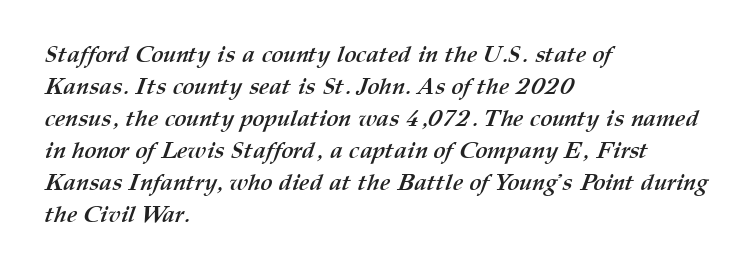
Notice how thick the strokes are: this is what a full bold looks like. One glance says typical: line gaps are just what's usual. Here the glyphs are tracked normally, forming tight word shapes. Glance below the letters and you will spot only blank space. These lines are set flush left with a ragged right edge.
